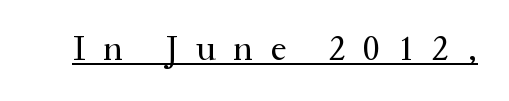
Each letter keeps its own natural width here, so spacing adapts to shape. Type style note: has serifs. The specimen reads as upright at a glance. The glyphs are accompanied by a horizontal stroke just below them. Loose tracking; the words dissolve into strings of separated letters.
